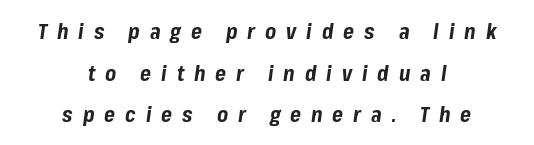
{"italic": "yes", "lean": "right", "slant_degrees": 8, "bold": "yes", "underline": "no", "align": "center", "line_spacing": "loose", "line_spacing_ratio": 1.98, "letter_spacing": "wide", "letter_spacing_em": 0.47, "glyph_px": 21}
